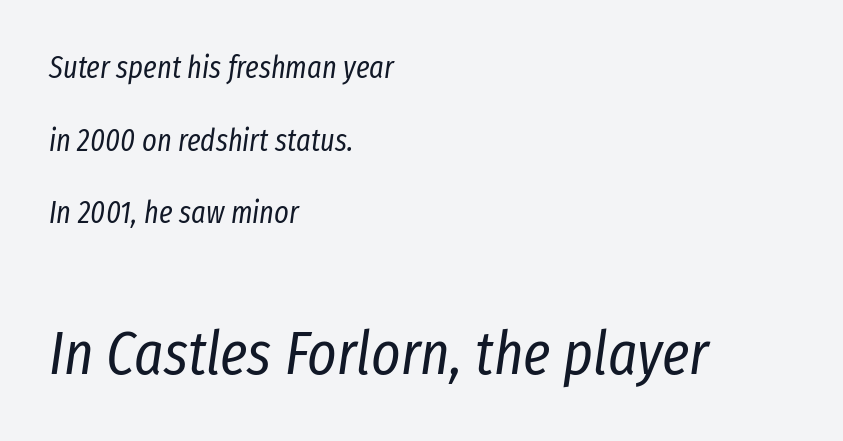
{"italic": "yes", "lean": "right", "slant_degrees": 8, "bold": "no", "weight": "regular", "width": "condensed", "stroke_contrast": "low", "x_height": "medium", "monospaced": "no", "underline": "no", "align": "left", "line_spacing": "loose", "line_spacing_ratio": 2.34, "letter_spacing": "normal", "letter_spacing_em": 0.0, "larger_block": "second", "size_ratio": 2.0, "glyph_px": 62}
